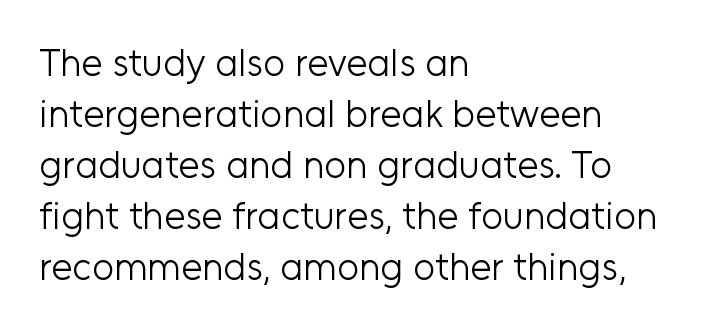
This rendering features lettering with no underline. A typesetter would call this proportional, since set widths differ per character. Check where the strokes stop: nothing finishes them off — pure sans. Typeset ragged right — the left edge is the straight one. In terms of leading, this rendering sits right in the middle. The strokes are not fattened; the text isn't bold.
